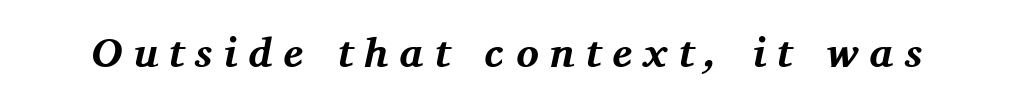
Characters follow at a spacing far wider than the type designer built in. Strokes here are thick enough to call this a true bold. Any mark beneath the type? The region is blank. Proportional: the letters do not fall into vertical columns. Regarding serifs, this sample has them. There's an unmistakable incline to the writing here.
